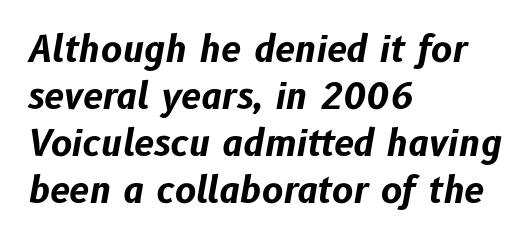
{"italic": "yes", "lean": "right", "slant_degrees": 10, "bold": "yes", "weight": "bold", "width": "normal", "stroke_contrast": "low", "x_height": "medium", "monospaced": "no", "underline": "no", "align": "left", "line_spacing": "normal", "line_spacing_ratio": 1.31, "letter_spacing": "normal", "letter_spacing_em": 0.0, "glyph_px": 36}
